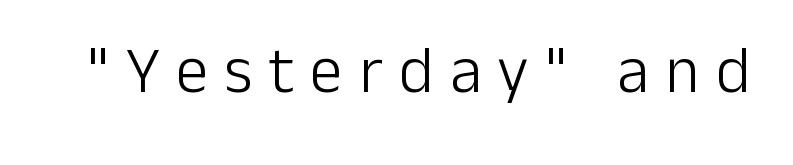
Q: Is the text bold? A: No.
Q: Is the text italic (slanted)? A: No, it is upright.
Q: Is the typeface a serif or a sans-serif typeface? A: Sans-serif.
Q: Is the text underlined? A: No.
Q: Is the spacing between letters normal or unusually wide? A: Unusually wide.
Q: Width (condensed, normal, or wide)? A: Normal.
Q: Stroke contrast? A: Low.
Q: x-height? A: Medium.
Q: Monospaced? A: No.
